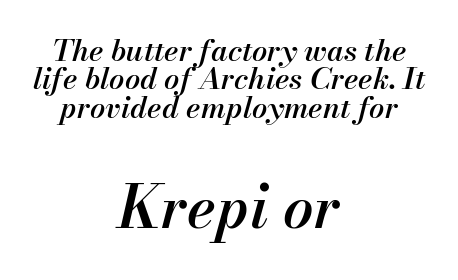
The image shows 60 px semibold type, italic (leaning right); set centered, tight line spacing (0.95x), normal letter spacing, not underlined; the second (bottom) block is 2.0x larger; medium stroke contrast and a small x-height.
